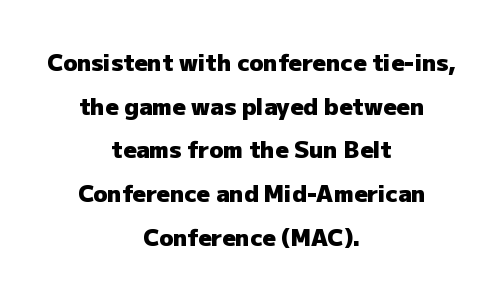
Letters rest on an invisible, unmarked baseline. The typography opts for an upright posture over an oblique one. The rendering uses a large line-height, opening up the rows. How heavy is the stroke? Heavy — this is a bold. The tracking reads as untouched default to a designer's eye.
